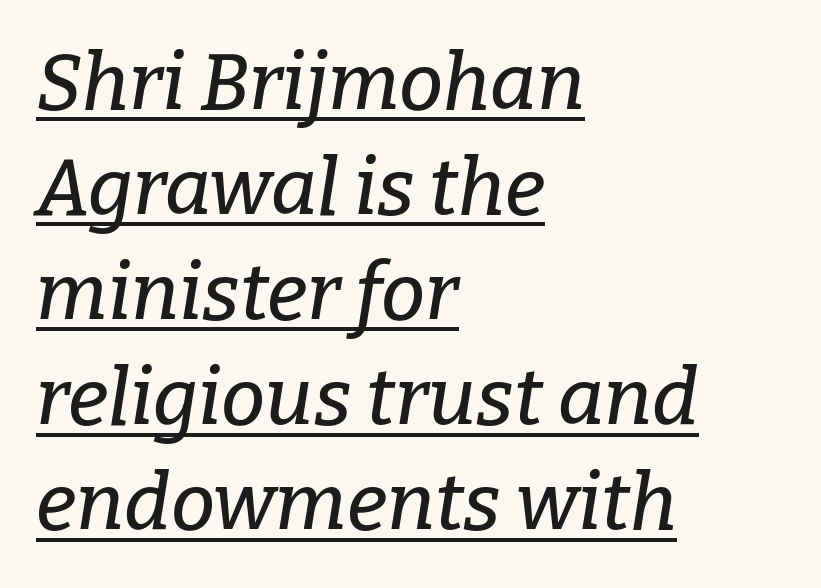
{"serif": "yes", "italic": "yes", "lean": "right", "slant_degrees": 9, "width": "normal", "stroke_contrast": "low", "x_height": "medium", "monospaced": "no", "underline": "yes", "align": "left", "line_spacing": "normal", "line_spacing_ratio": 1.33, "letter_spacing": "normal", "letter_spacing_em": 0.0, "glyph_px": 79}
